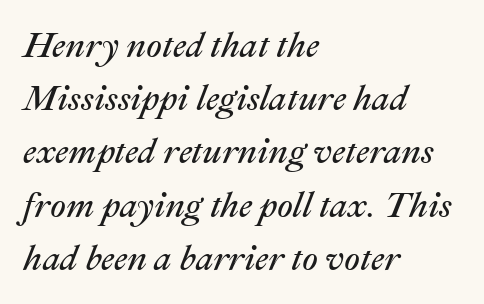
The image shows 35 px regular-weight type, italic (leaning right); set left-aligned, normal line spacing (1.52x), normal letter spacing, not underlined; medium stroke contrast and a medium x-height.
